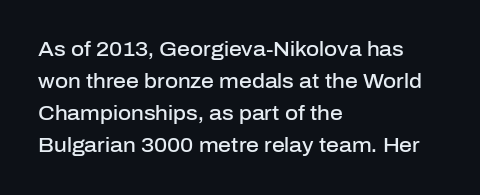
{"italic": "no", "bold": "semi", "underline": "no", "align": "left", "line_spacing": "normal", "line_spacing_ratio": 1.6, "letter_spacing": "normal", "letter_spacing_em": 0.0, "glyph_px": 20}
